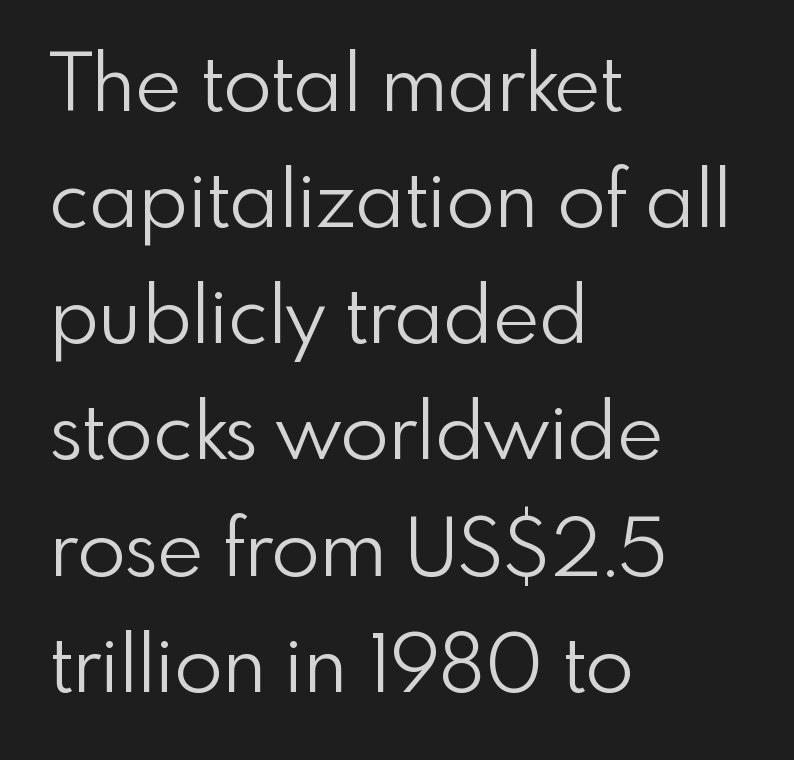
{"serif": "no", "italic": "no", "bold": "no", "weight": "light", "width": "normal", "stroke_contrast": "low", "x_height": "small", "monospaced": "no", "underline": "no", "align": "left", "line_spacing": "normal", "line_spacing_ratio": 1.47, "letter_spacing": "normal", "letter_spacing_em": 0.0, "glyph_px": 79}
